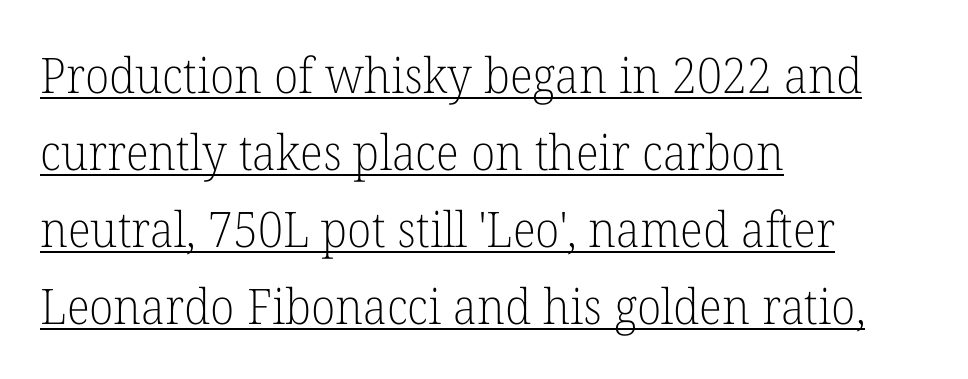
The weight tops out at a normal text grade. The leading is moderate, giving the passage an even texture. Each line of the rendering has a horizontal stroke beneath the glyphs. Is there any slant? The stems are plumb. The typesetter chose a ragged-right arrangement here.
